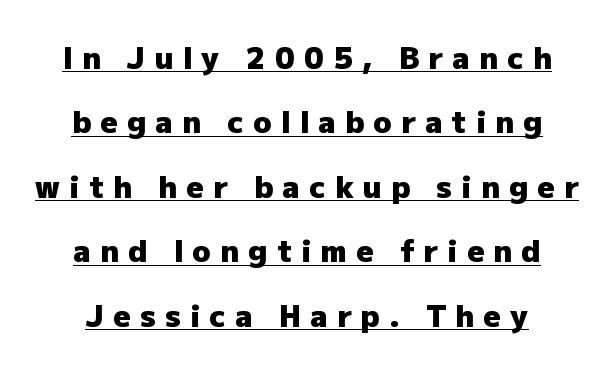
Serif or sans? Sans — the stroke terminals are bare. These lines are rendered in a variable-pitch font. Check the space under the baseline: a stroke is drawn there. On the weight axis this lands at bold, roughly 700.
